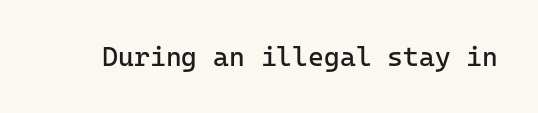
{"italic": "no", "bold": "no", "underline": "no", "letter_spacing": "normal", "letter_spacing_em": 0.0, "glyph_px": 27}
